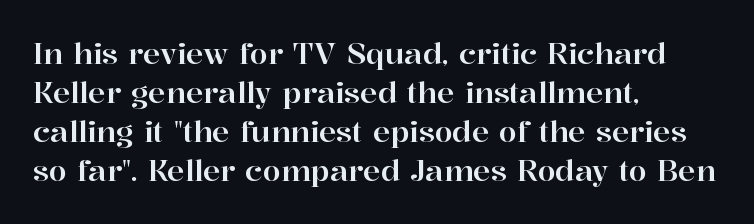
Q: Is the text italic (slanted)? A: No, it is upright.
Q: Is the typeface a serif or a sans-serif typeface? A: Serif.
Q: Is the text underlined? A: No.
Q: How is the paragraph aligned? A: Left-aligned.
Q: Is the spacing between letters normal or unusually wide? A: Normal.
Q: Is the spacing between lines tight, normal or loose? A: Normal.
Q: Width (condensed, normal, or wide)? A: Normal.
Q: Stroke contrast? A: High.
Q: x-height? A: Medium.
Q: Monospaced? A: No.
